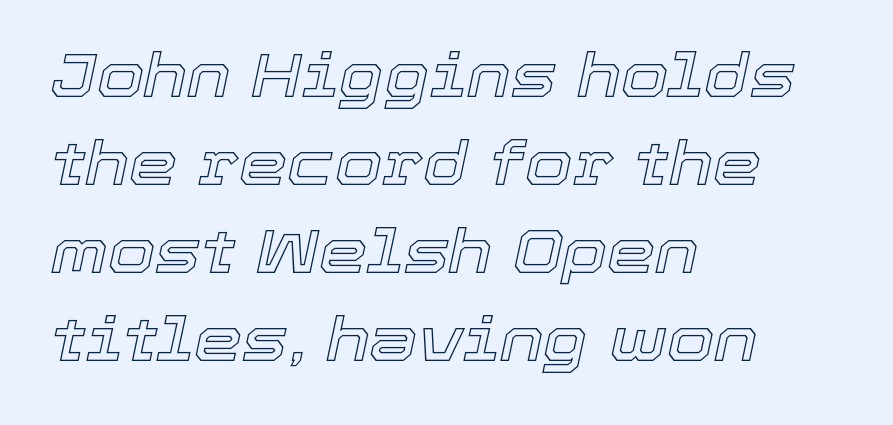
Compared with a centered layout, this one pins lines to the left instead. Rendered with sloped, italic letterforms. In terms of leading, this rendering sits right in the middle. The rendering uses natural spacing where letterforms have individual widths. A typesetter would call this zero additional tracking. The foot of each line stays bare and open.
